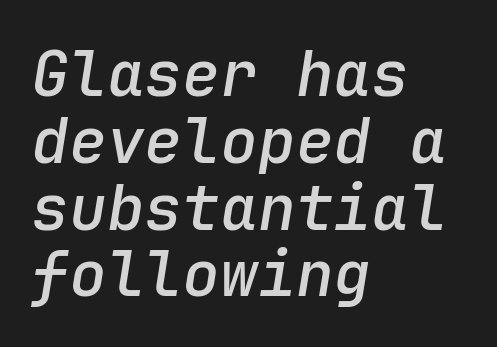
The image shows 63 px semibold type, italic (leaning right), monospaced; set left-aligned, tight line spacing (1.06x), normal letter spacing, not underlined; low stroke contrast and a medium x-height.
